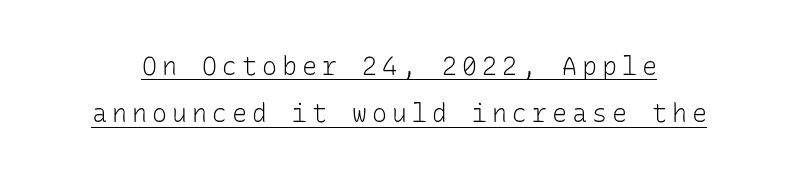
Q: Is the text bold? A: No.
Q: Is the text italic (slanted)? A: No, it is upright.
Q: Is the text underlined? A: Yes.
Q: Is the spacing between letters normal or unusually wide? A: Unusually wide.
Q: Is the spacing between lines tight, normal or loose? A: Loose.
